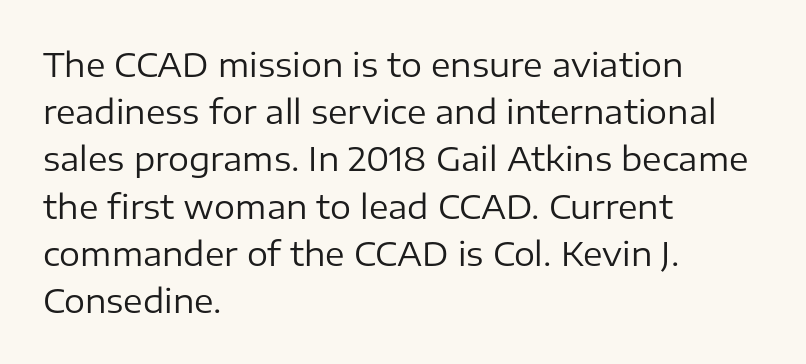
The image shows 33 px regular-weight sans-serif type, upright; set left-aligned, normal line spacing (1.43x), normal letter spacing, not underlined; low stroke contrast and a medium x-height.
